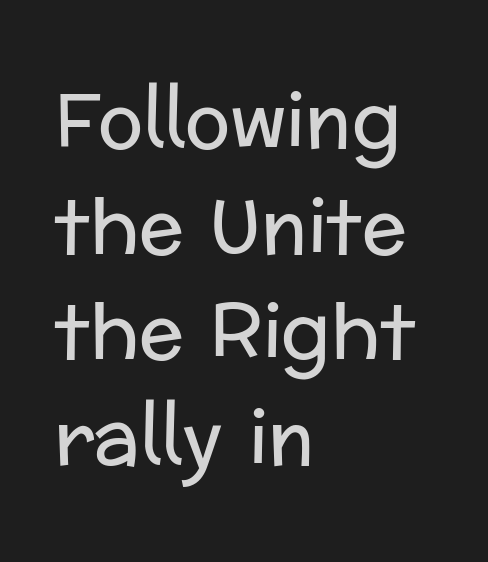
Q: Is the text bold? A: No.
Q: Is the text italic (slanted)? A: No, it is upright.
Q: Is the typeface a serif or a sans-serif typeface? A: Sans-serif.
Q: Is the text underlined? A: No.
Q: How is the paragraph aligned? A: Left-aligned.
Q: Is the spacing between letters normal or unusually wide? A: Normal.
Q: Is the spacing between lines tight, normal or loose? A: Normal.
Q: Width (condensed, normal, or wide)? A: Normal.
Q: Stroke contrast? A: Low.
Q: x-height? A: Medium.
Q: Monospaced? A: No.
